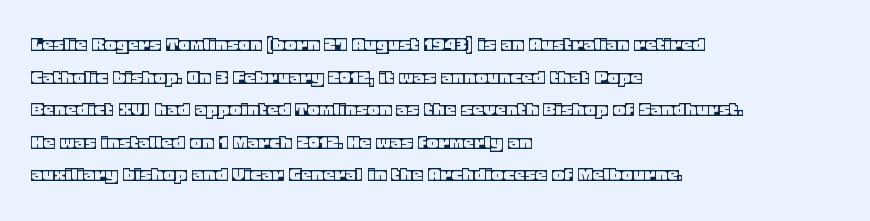
Q: Is the text italic (slanted)? A: No, it is upright.
Q: Is the text underlined? A: No.
Q: How is the paragraph aligned? A: Left-aligned.
Q: Is the spacing between letters normal or unusually wide? A: Normal.
Q: Is the spacing between lines tight, normal or loose? A: Normal.
